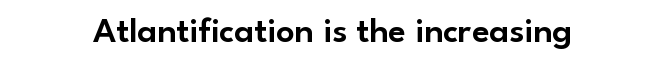
{"serif": "no", "italic": "no", "width": "normal", "stroke_contrast": "low", "x_height": "small", "monospaced": "no", "underline": "no", "letter_spacing": "normal", "letter_spacing_em": 0.0, "glyph_px": 36}
